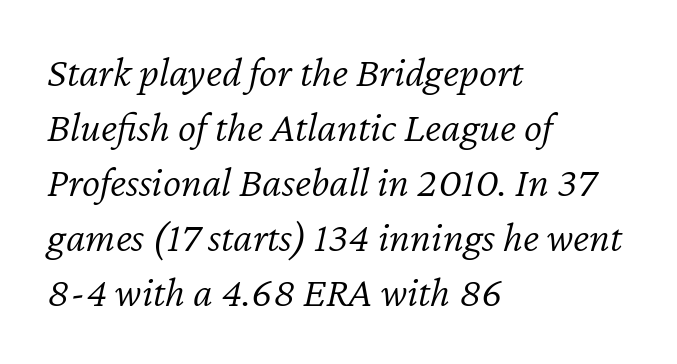
The image shows 43 px light type, italic (leaning right); set left-aligned, normal line spacing (1.28x), normal letter spacing, not underlined; low stroke contrast and a medium x-height.
